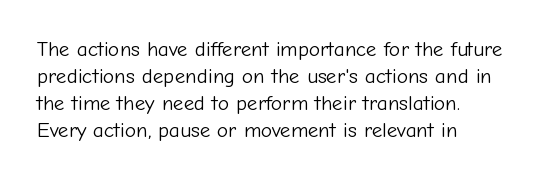
Q: Is the text bold? A: No.
Q: Is the text italic (slanted)? A: No, it is upright.
Q: Is the text underlined? A: No.
Q: How is the paragraph aligned? A: Left-aligned.
Q: Is the spacing between letters normal or unusually wide? A: Normal.
Q: Is the spacing between lines tight, normal or loose? A: Normal.
